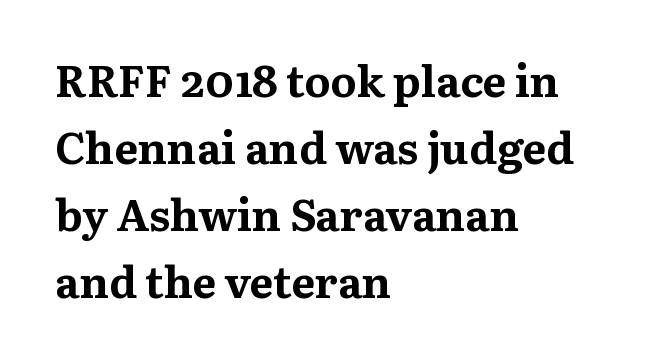
The image shows 44 px bold serif type, upright; set left-aligned, normal line spacing (1.52x), normal letter spacing, not underlined; medium stroke contrast and a medium x-height.
